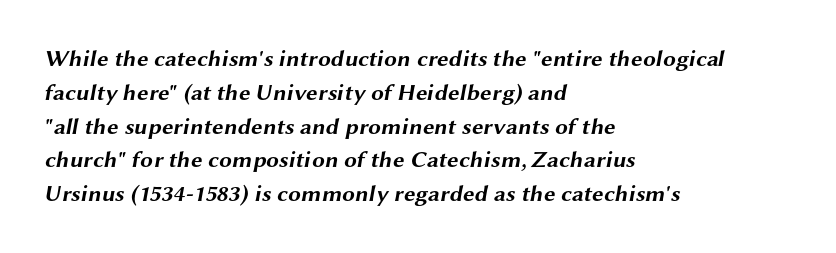
The block of text has a typical density, with ordinary space between rows. Words appear dense and cohesive because spacing is normal. A classic flush-left, rag-right setting is used for this passage. Summary of weight: heavy, a full bold. The string is rendered with underlining switched off.
